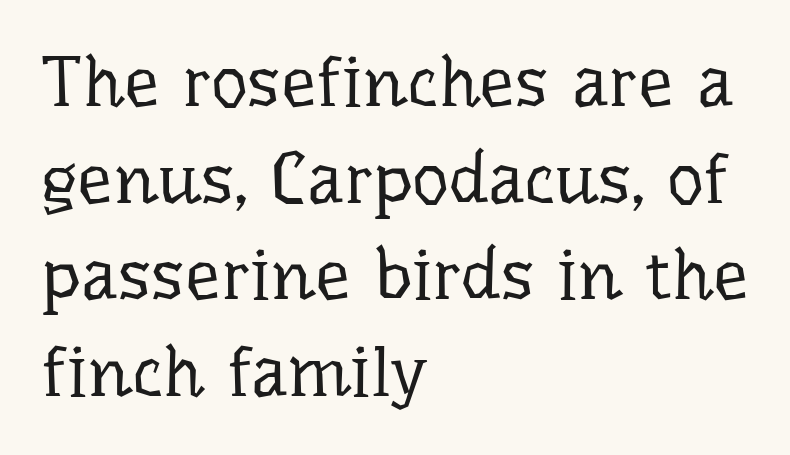
Q: Is the text bold? A: No.
Q: Is the text italic (slanted)? A: No, it is upright.
Q: Is the typeface a serif or a sans-serif typeface? A: Serif.
Q: Is the text underlined? A: No.
Q: How is the paragraph aligned? A: Left-aligned.
Q: Is the spacing between letters normal or unusually wide? A: Normal.
Q: Is the spacing between lines tight, normal or loose? A: Normal.
Q: Width (condensed, normal, or wide)? A: Normal.
Q: Stroke contrast? A: Low.
Q: x-height? A: Medium.
Q: Monospaced? A: No.
